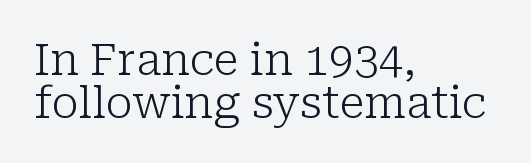
{"serif": "yes", "italic": "no", "bold": "no", "weight": "light", "width": "normal", "stroke_contrast": "low", "x_height": "medium", "monospaced": "no", "underline": "no", "align": "left", "line_spacing": "tight", "line_spacing_ratio": 0.97, "letter_spacing": "normal", "letter_spacing_em": 0.0, "glyph_px": 44}
